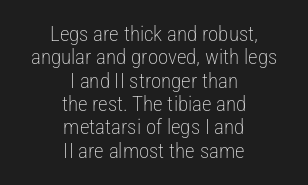
What stands out about the letter spacing? Nothing — it is the standard amount. Each row of text sits above clean, open space. Unlike italic type, these characters show no tilt at all. This sample trades vertical openness for compactness between lines. Vertical stems look standard width or narrower in stroke.
